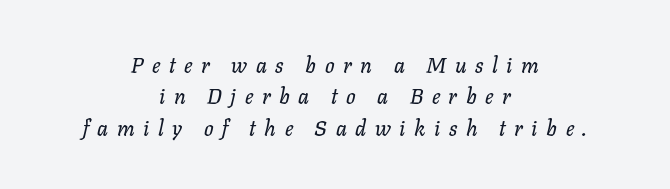
{"italic": "yes", "lean": "right", "slant_degrees": 11, "underline": "no", "align": "center", "line_spacing": "normal", "line_spacing_ratio": 1.5, "letter_spacing": "wide", "letter_spacing_em": 0.41, "glyph_px": 21}
